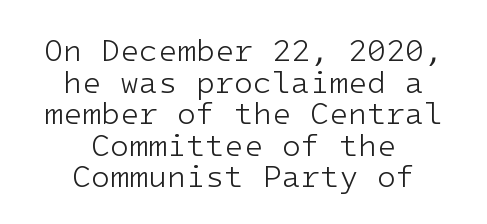
The image shows 31 px light sans-serif type, upright; set centered, tight line spacing (1.02x), normal letter spacing, not underlined; low stroke contrast and a medium x-height.
